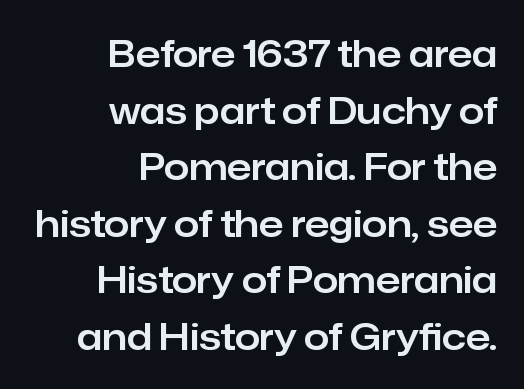
The image shows 36 px sans-serif type, upright; set right-aligned, normal line spacing (1.57x), normal letter spacing, not underlined; low stroke contrast and a medium x-height.
